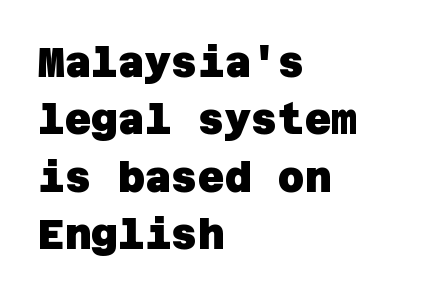
The image shows 41 px heavy sans-serif type; set left-aligned, normal line spacing (1.4x), normal letter spacing, not underlined; low stroke contrast and a large x-height.
